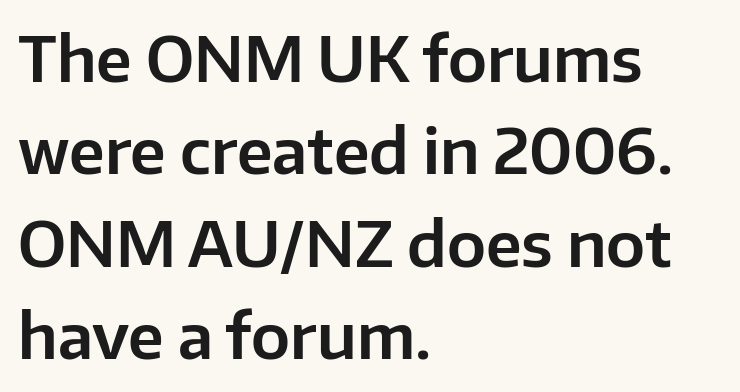
Does extra space separate the letters? No, they use regular spacing. A typesetter would call this proportional, since set widths differ per character. Where is the straight margin? On the left. How would I describe the line gaps? Plain and ordinary. Typographically, this falls in the sans-serif category.
